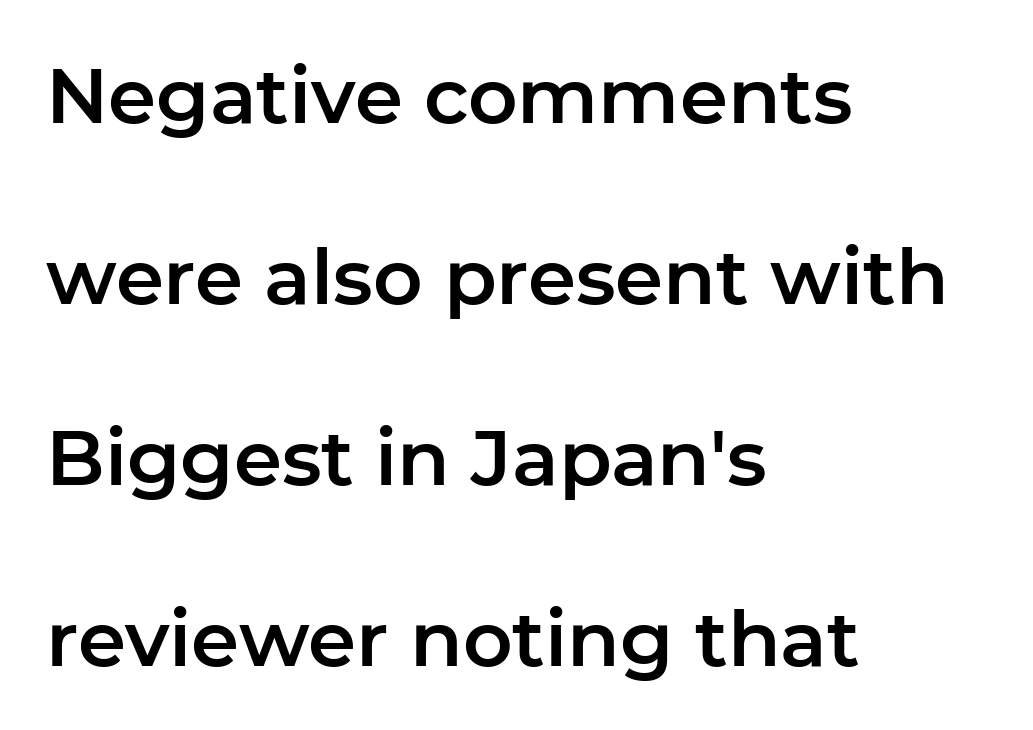
The image shows 77 px sans-serif type, upright; set left-aligned, loose line spacing (2.35x), normal letter spacing, not underlined; low stroke contrast and a medium x-height.
